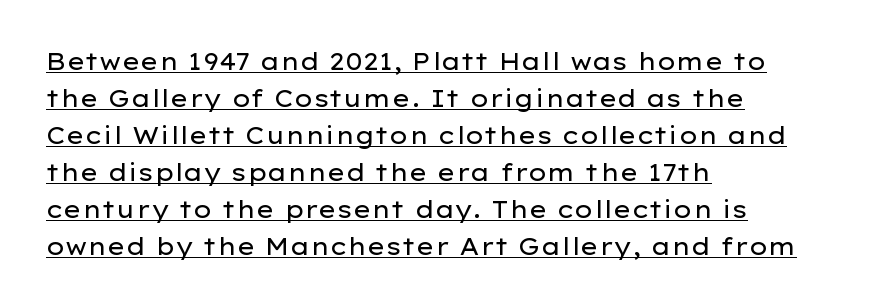
A typesetter would mark this as roman, not italic. The passage shown stacks its lines at a standard gap. The face used here appears with an underline applied. In CSS terms this would be text-align: left.
